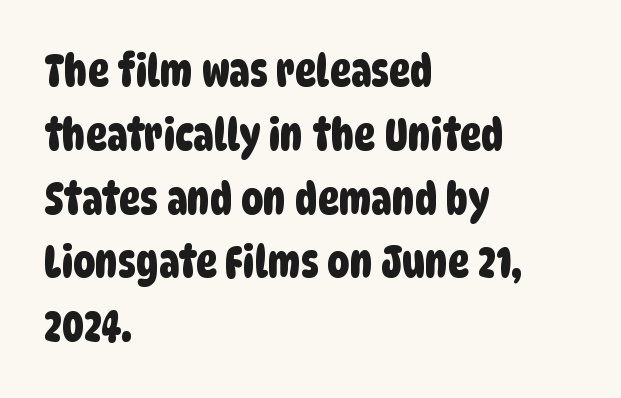
You could not count columns in this text — the font is proportionally spaced. There is no visible air inserted between adjacent glyphs. Letterform terminals end flat and unadorned throughout the passage. Leading matches the norm, producing a regular column.
